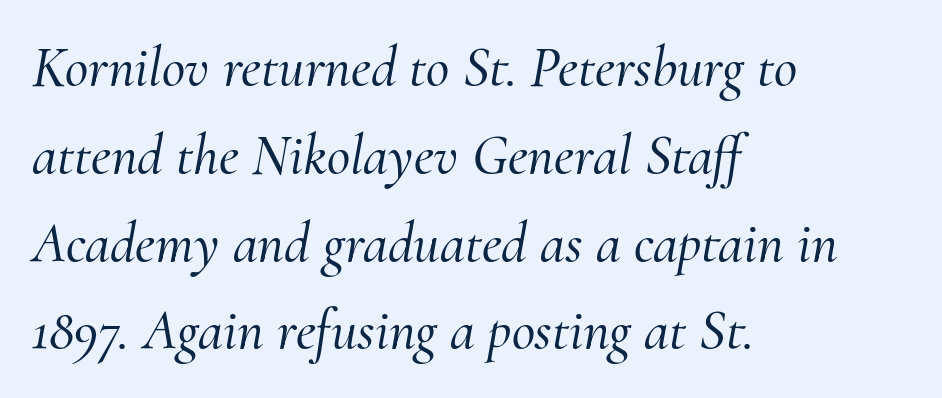
Q: Is the text italic (slanted)? A: Yes, it leans right by about 10 degrees.
Q: Is the typeface a serif or a sans-serif typeface? A: Serif.
Q: Is the text underlined? A: No.
Q: How is the paragraph aligned? A: Left-aligned.
Q: Is the spacing between letters normal or unusually wide? A: Normal.
Q: Is the spacing between lines tight, normal or loose? A: Normal.
Q: Width (condensed, normal, or wide)? A: Normal.
Q: Stroke contrast? A: Medium.
Q: x-height? A: Small.
Q: Monospaced? A: No.
